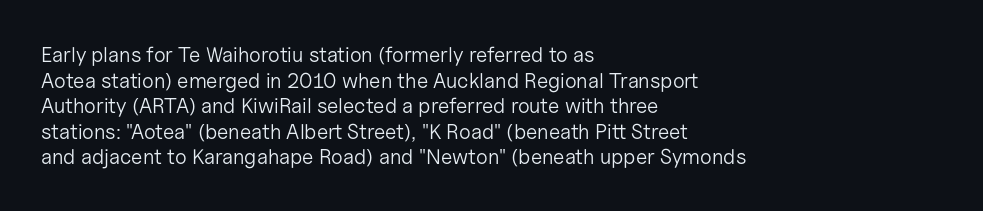
Q: Is the text bold? A: No.
Q: Is the text italic (slanted)? A: No, it is upright.
Q: Is the text underlined? A: No.
Q: How is the paragraph aligned? A: Left-aligned.
Q: Is the spacing between letters normal or unusually wide? A: Normal.
